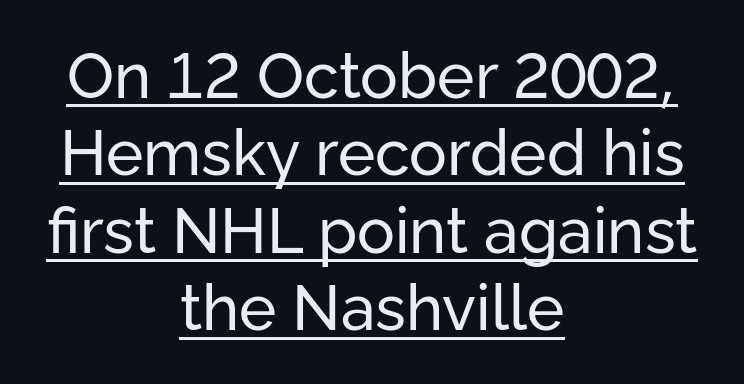
Here the designer chose a conventional face with non-uniform glyph widths. On a weight scale, this lands at 450 or below. Check where the strokes stop: nothing finishes them off — pure sans. Short note: letters normally spaced. A continuous stroke trails under the words, as in a hyperlink. Is the block centered? Yes — each line is placed symmetrically about the middle.
